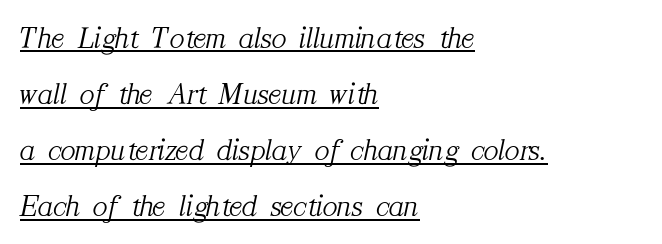
{"serif": "yes", "italic": "yes", "lean": "right", "slant_degrees": 12, "bold": "no", "weight": "light", "width": "normal", "stroke_contrast": "medium", "x_height": "medium", "monospaced": "no", "underline": "yes", "align": "left", "line_spacing_ratio": 1.81, "letter_spacing": "normal", "letter_spacing_em": 0.0, "glyph_px": 31}
